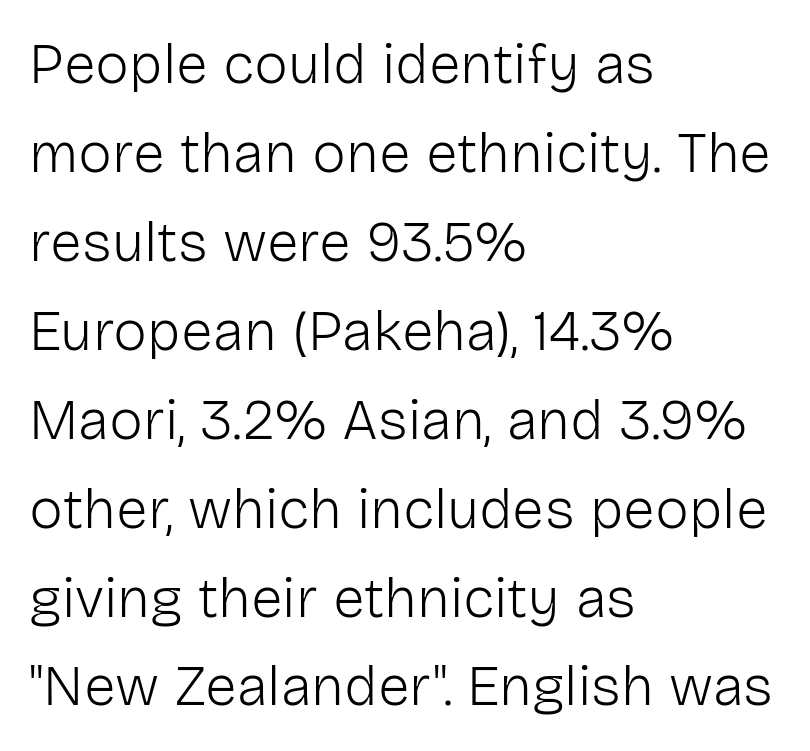
The passage shown is typed in a proportional face where columns would drift. Grotesque or geometric, the face here clearly has no serifs. In CSS terms this would be text-align: left. Words appear dense and cohesive because spacing is normal.
